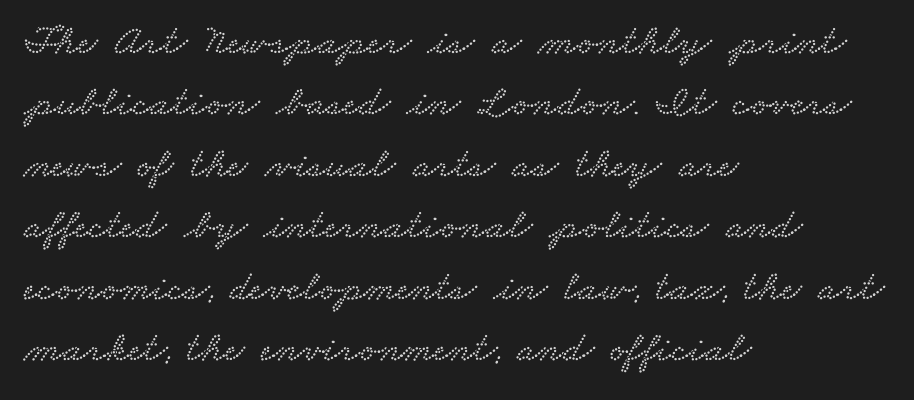
Leading: standard. Classification — serif. Where is the straight margin? On the left. The letters advance in unequal steps, a hallmark of proportional type. Check under the words: just untouched page.
